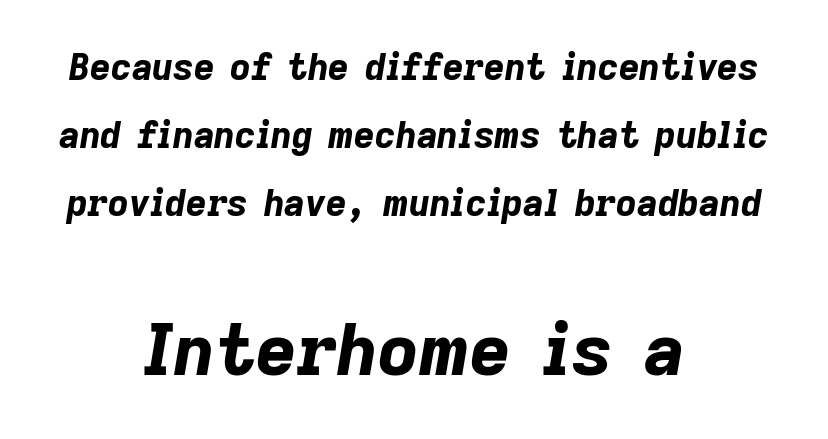
The face used here has a pronounced slope to its letters. A student would call this center alignment; a typographer would say set centered. This sample has the flowing, uneven cadence of proportional lettering. There is no visible air inserted between adjacent glyphs. The words here are not underlined. Look at the stroke-to-counter ratio: heavy, a bold.
